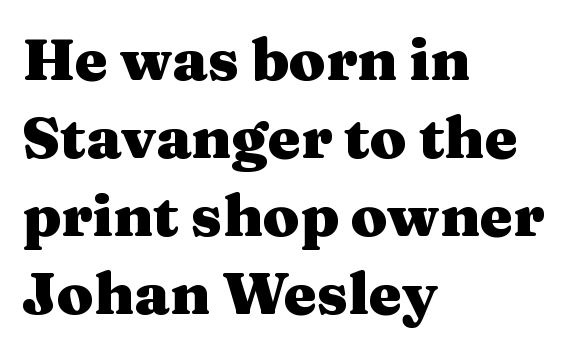
The rows are spaced the way most documents space them. A classic flush-left, rag-right setting is used for this passage. Underline: absent. These lines keep a tight, regular rhythm from letter to letter.
